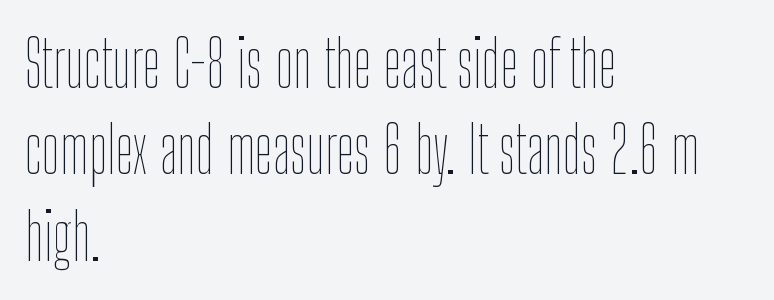
Q: Is the text bold? A: No.
Q: Is the text italic (slanted)? A: No, it is upright.
Q: Is the text underlined? A: No.
Q: How is the paragraph aligned? A: Left-aligned.
Q: Is the spacing between letters normal or unusually wide? A: Normal.
Q: Is the spacing between lines tight, normal or loose? A: Normal.
Q: Width (condensed, normal, or wide)? A: Condensed.
Q: Stroke contrast? A: Low.
Q: x-height? A: Medium.
Q: Monospaced? A: No.
